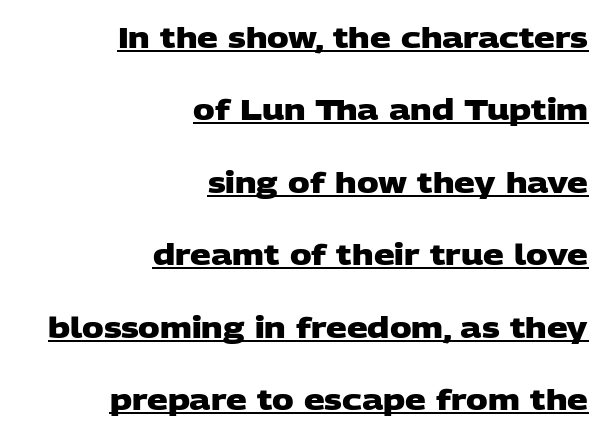
Q: Is the text bold? A: Yes.
Q: Is the typeface a serif or a sans-serif typeface? A: Sans-serif.
Q: Is the text underlined? A: Yes.
Q: How is the paragraph aligned? A: Right-aligned.
Q: Is the spacing between letters normal or unusually wide? A: Normal.
Q: Is the spacing between lines tight, normal or loose? A: Loose.
Q: Width (condensed, normal, or wide)? A: Wide.
Q: Stroke contrast? A: Low.
Q: x-height? A: Large.
Q: Monospaced? A: No.
